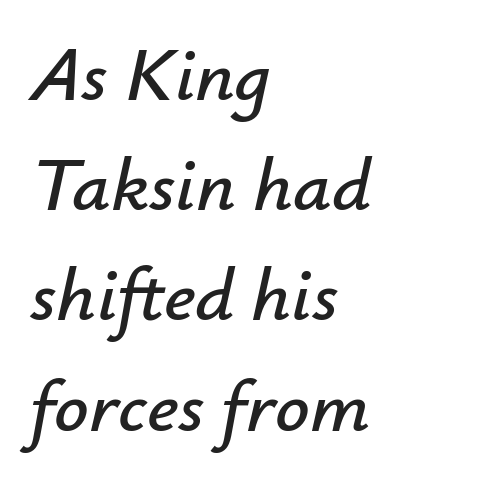
{"italic": "yes", "lean": "right", "slant_degrees": 12, "width": "normal", "stroke_contrast": "low", "x_height": "small", "monospaced": "no", "underline": "no", "align": "left", "line_spacing": "normal", "line_spacing_ratio": 1.45, "letter_spacing": "normal", "letter_spacing_em": 0.0, "glyph_px": 76}
